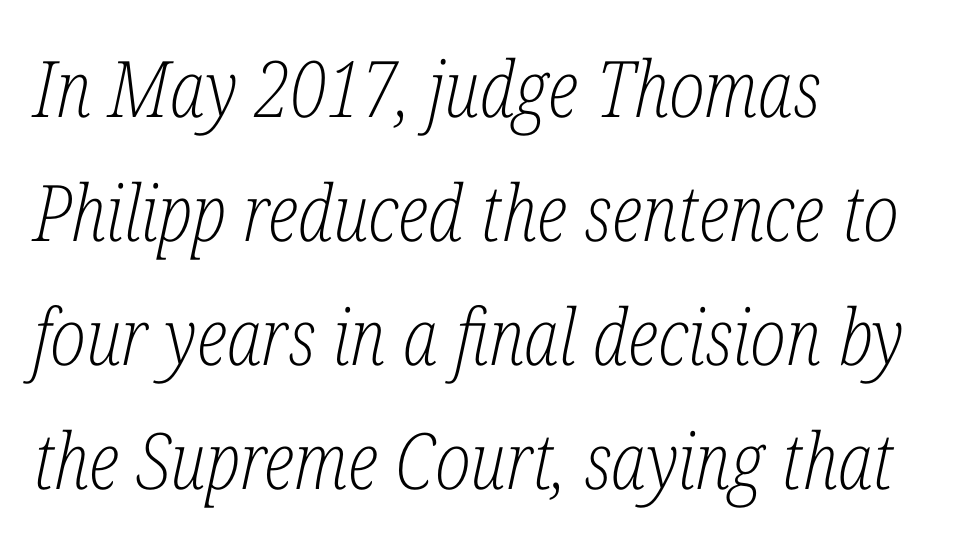
{"serif": "yes", "italic": "yes", "lean": "right", "slant_degrees": 12, "bold": "no", "weight": "light", "width": "condensed", "stroke_contrast": "low", "x_height": "medium", "monospaced": "no", "underline": "no", "align": "left", "line_spacing": "normal", "line_spacing_ratio": 1.59, "letter_spacing": "normal", "letter_spacing_em": 0.0, "glyph_px": 78}
